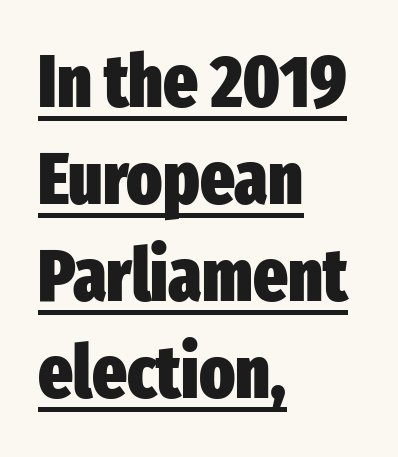
Q: Is the text bold? A: Yes.
Q: Is the text italic (slanted)? A: No, it is upright.
Q: Is the typeface a serif or a sans-serif typeface? A: Sans-serif.
Q: Is the text underlined? A: Yes.
Q: How is the paragraph aligned? A: Left-aligned.
Q: Is the spacing between letters normal or unusually wide? A: Normal.
Q: Is the spacing between lines tight, normal or loose? A: Normal.
Q: Width (condensed, normal, or wide)? A: Condensed.
Q: Stroke contrast? A: Low.
Q: x-height? A: Medium.
Q: Monospaced? A: No.
